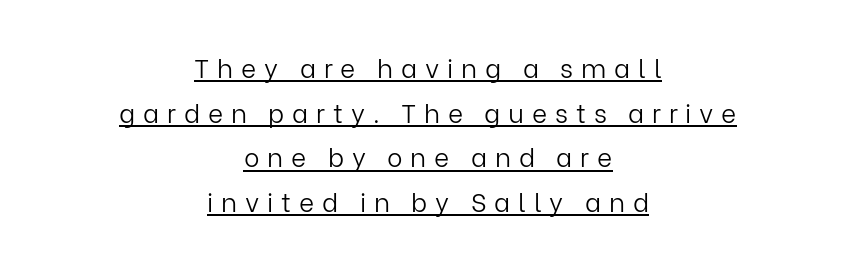
The rendering inserts visible extra space after every character. A light-to-regular cut is what we see here. The paragraph has two soft edges and a firm central axis. Every word sits above its own underline. The lettering stays uniformly vertical, giving the passage a roman look.
